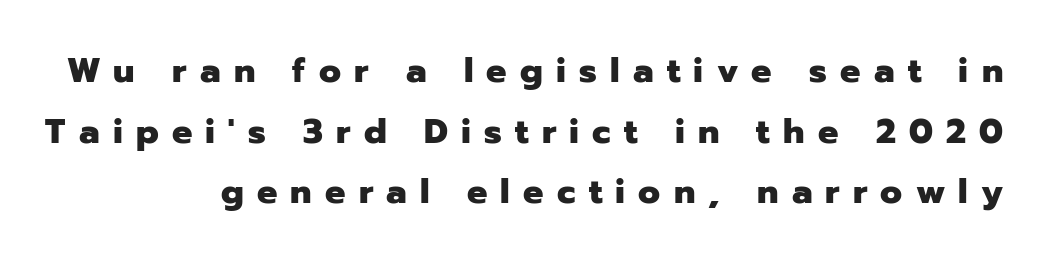
{"serif": "no", "italic": "no", "bold": "yes", "weight": "heavy", "width": "normal", "stroke_contrast": "low", "x_height": "medium", "monospaced": "no", "underline": "no", "align": "right", "line_spacing_ratio": 1.78, "letter_spacing": "wide", "letter_spacing_em": 0.39, "glyph_px": 34}
